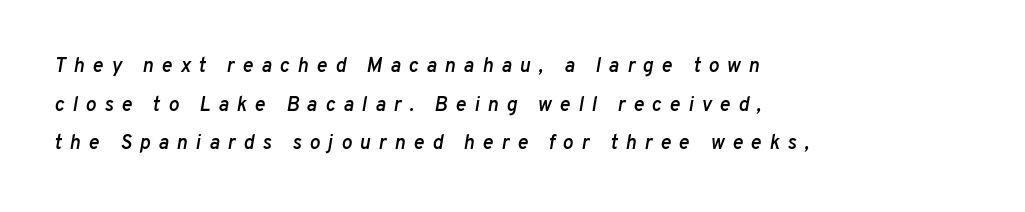
The image shows 20 px text type, italic (leaning right); set left-aligned, loose line spacing (1.93x), unusually wide letter spacing (+0.4 em), not underlined.
